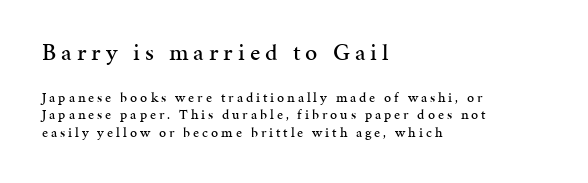
The image shows 24 px text type, upright; set left-aligned, line spacing 1.24x, unusually wide letter spacing (+0.21 em), not underlined; the first (top) block is 1.71x larger.
